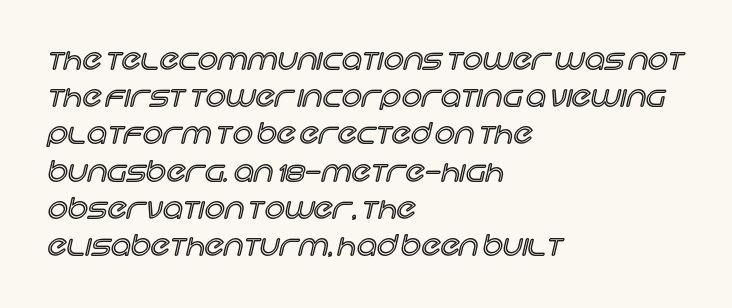
Q: Is the text italic (slanted)? A: Yes.
Q: Is the text underlined? A: No.
Q: How is the paragraph aligned? A: Left-aligned.
Q: Is the spacing between letters normal or unusually wide? A: Normal.
Q: Is the spacing between lines tight, normal or loose? A: Normal.
Q: Width (condensed, normal, or wide)? A: Normal.
Q: x-height? A: Large.
Q: Monospaced? A: No.
